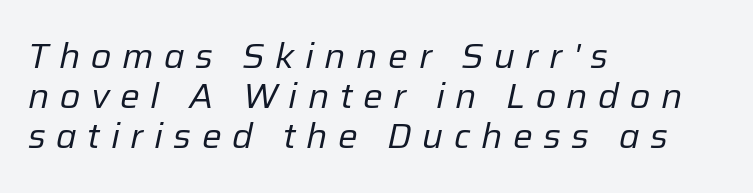
{"italic": "yes", "lean": "right", "slant_degrees": 12, "bold": "no", "weight": "regular", "width": "normal", "stroke_contrast": "low", "x_height": "medium", "monospaced": "no", "underline": "no", "align": "left", "line_spacing": "tight", "line_spacing_ratio": 1.15, "letter_spacing": "wide", "letter_spacing_em": 0.3, "glyph_px": 35}
